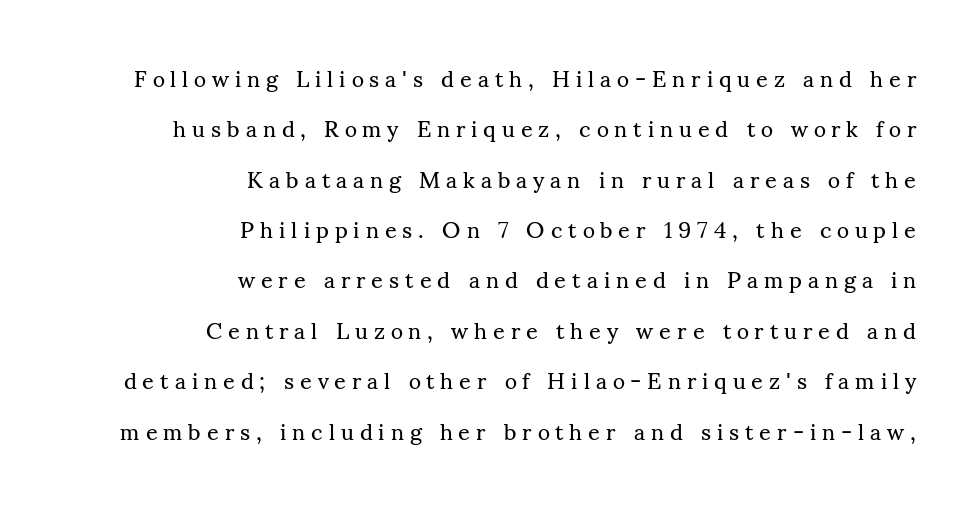
Q: Is the text bold? A: No.
Q: Is the text italic (slanted)? A: No, it is upright.
Q: Is the text underlined? A: No.
Q: How is the paragraph aligned? A: Right-aligned.
Q: Is the spacing between letters normal or unusually wide? A: Unusually wide.
Q: Is the spacing between lines tight, normal or loose? A: Loose.
